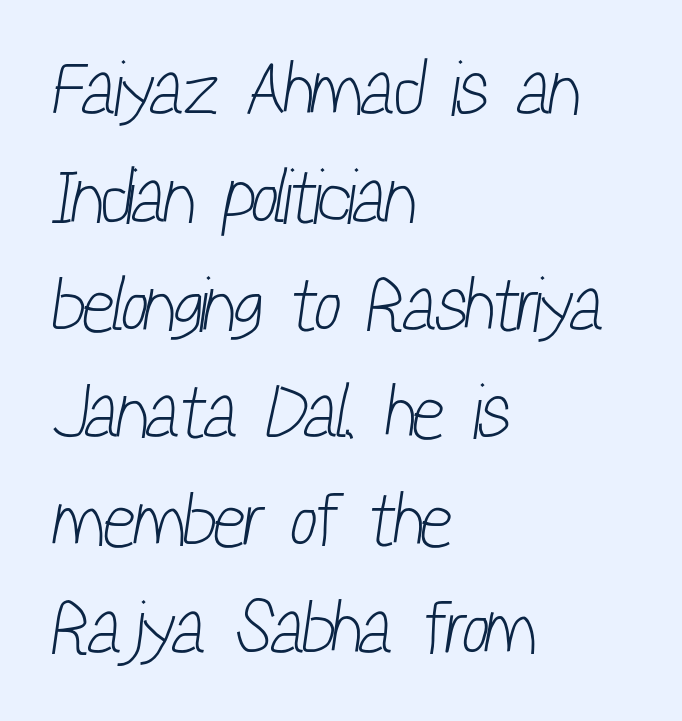
Horizontal alignment here is leftward, the default for most running prose. This is not heavy type; no bold has been used. In terms of leading, this rendering sits right in the middle. A bare baseline throughout the passage. Serif or sans? Sans — the stroke terminals are bare. Character widths vary here, with narrow letters taking less room than wide ones.
